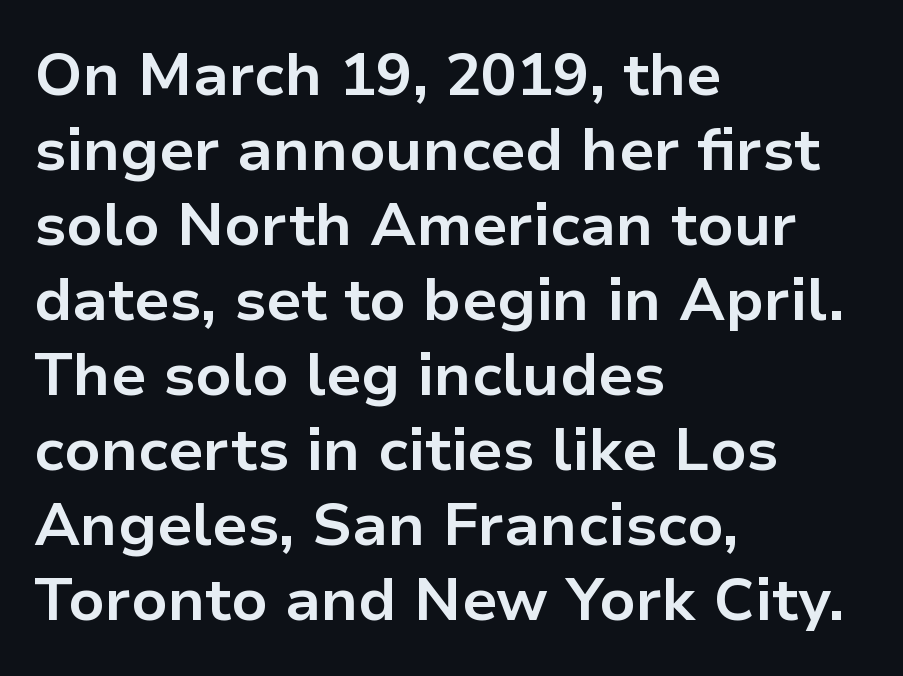
Vertically, the passage feels balanced, rows spaced as you'd expect. Classification — sans serif. Typesetter's note: full bold, strokes at maximum text heaviness. All the whitespace from short lines collects on the right. A bare baseline throughout the passage. Every character sits straight up, as roman type does.
